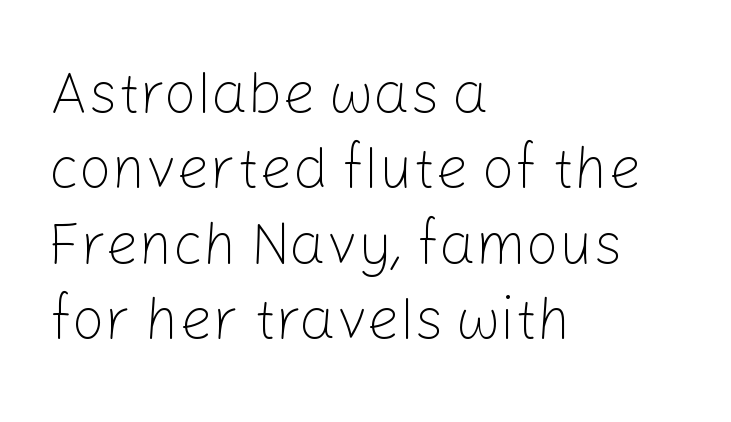
{"serif": "no", "italic": "no", "bold": "no", "weight": "light", "width": "normal", "stroke_contrast": "low", "x_height": "medium", "monospaced": "no", "underline": "no", "align": "left", "line_spacing": "normal", "line_spacing_ratio": 1.3, "letter_spacing": "normal", "letter_spacing_em": 0.0, "glyph_px": 58}
